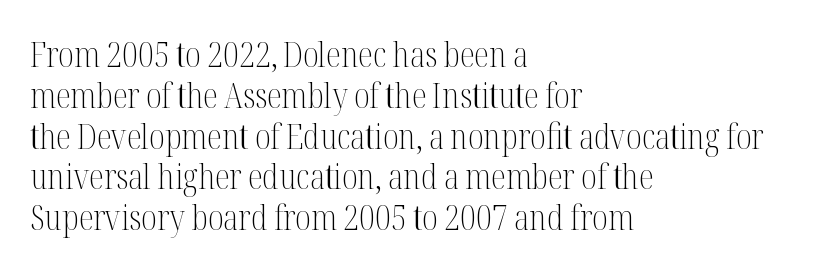
The image shows 34 px light, condensed serif type, upright; set left-aligned, line spacing 1.2x, normal letter spacing, not underlined; medium stroke contrast and a medium x-height.
